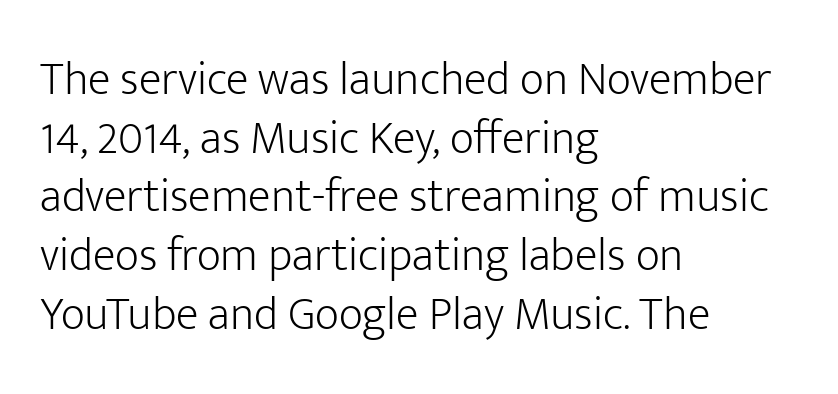
{"serif": "no", "italic": "no", "bold": "no", "weight": "light", "width": "normal", "stroke_contrast": "low", "x_height": "medium", "monospaced": "no", "underline": "no", "align": "left", "line_spacing": "normal", "line_spacing_ratio": 1.25, "letter_spacing": "normal", "letter_spacing_em": 0.0, "glyph_px": 47}
